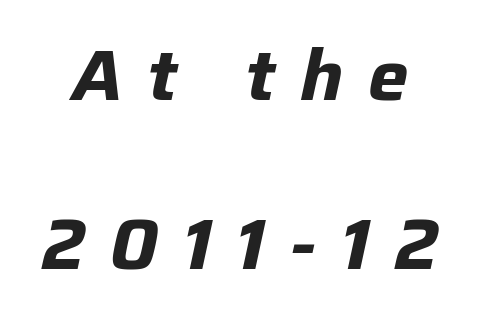
You could only call the tracking loose — the letters float apart. Varying glyph widths throughout — classic text-font behaviour. Rule under the text: the space is simply empty. The lines are spread far apart with generous leading. Plenty of ink on the page — the face is bold.
